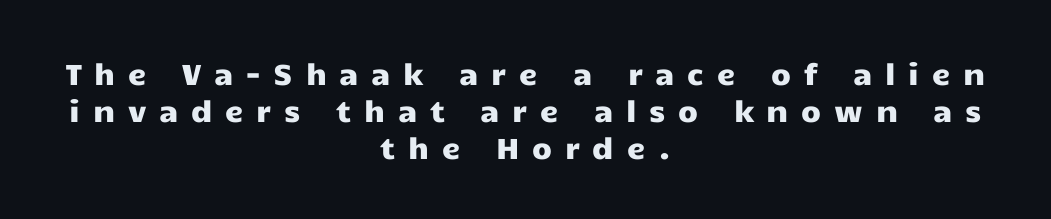
The image shows 29 px wide sans-serif type, upright; set centered, normal line spacing (1.27x), unusually wide letter spacing (+0.44 em), not underlined; low stroke contrast and a medium x-height.
